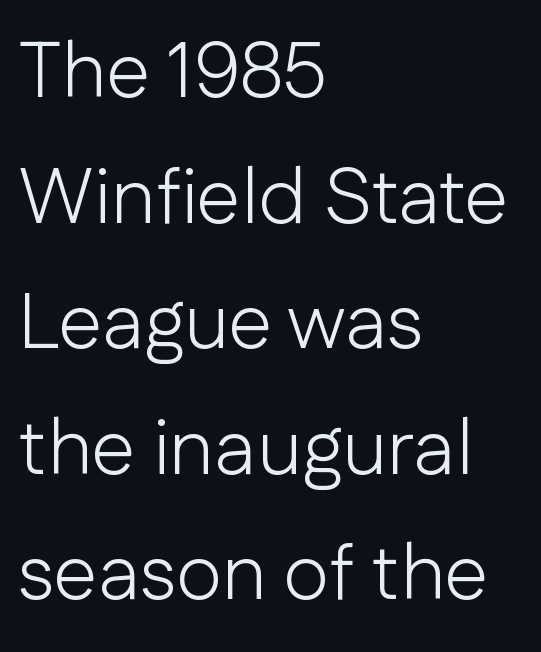
Q: Is the text bold? A: No.
Q: Is the text italic (slanted)? A: No, it is upright.
Q: Is the typeface a serif or a sans-serif typeface? A: Sans-serif.
Q: Is the text underlined? A: No.
Q: How is the paragraph aligned? A: Left-aligned.
Q: Is the spacing between letters normal or unusually wide? A: Normal.
Q: Is the spacing between lines tight, normal or loose? A: Normal.
Q: Width (condensed, normal, or wide)? A: Normal.
Q: Stroke contrast? A: Low.
Q: x-height? A: Medium.
Q: Monospaced? A: No.
